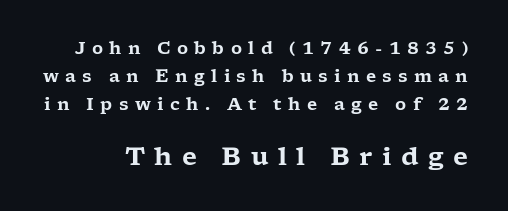
The image shows 25 px text type, upright; set normal line spacing (1.66x), unusually wide letter spacing (+0.37 em), not underlined; the second (bottom) block is 1.47x larger.
